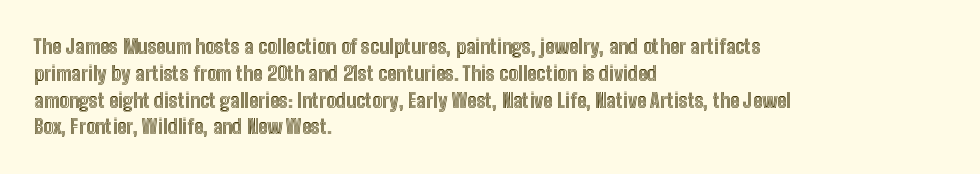
{"italic": "no", "underline": "no", "align": "left", "line_spacing": "normal", "line_spacing_ratio": 1.34, "letter_spacing": "normal", "letter_spacing_em": 0.0, "glyph_px": 20}
